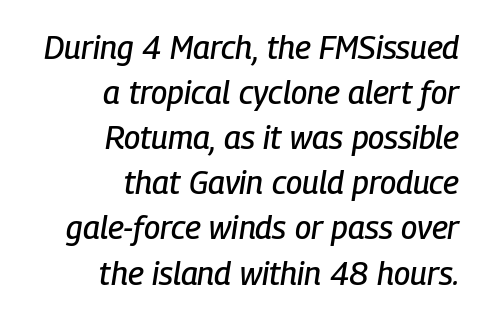
{"italic": "yes", "lean": "right", "slant_degrees": 9, "width": "condensed", "stroke_contrast": "low", "x_height": "medium", "monospaced": "no", "underline": "no", "align": "right", "line_spacing": "normal", "line_spacing_ratio": 1.41, "letter_spacing": "normal", "letter_spacing_em": 0.0, "glyph_px": 32}
